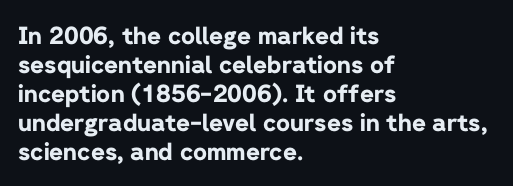
Bold? Absolutely — the strokes are thick and heavy. These lines are set flush left with a ragged right edge. Each row of text sits above clean, open space. There is no visible air inserted between adjacent glyphs. The type sits square on the baseline with zero lean.
